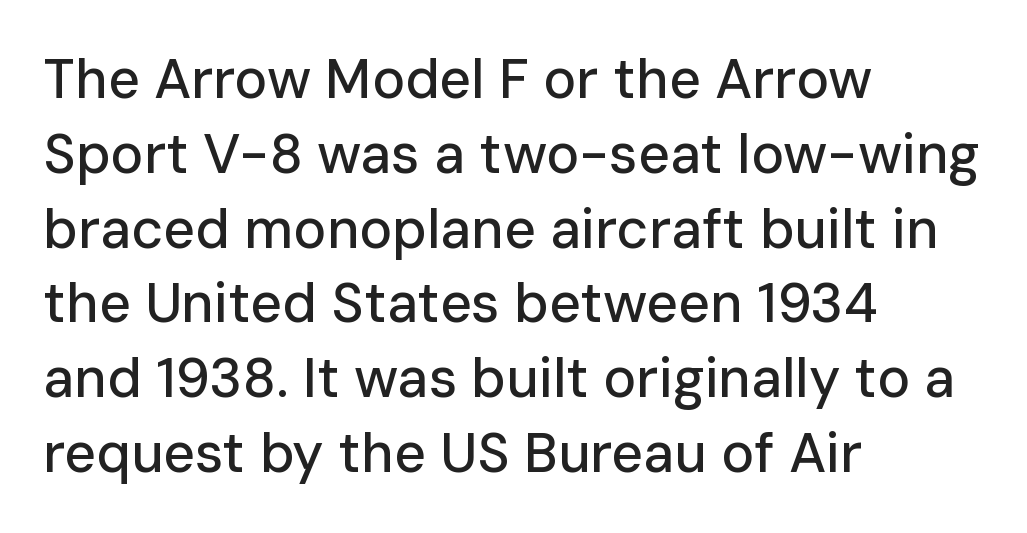
Q: Is the text italic (slanted)? A: No, it is upright.
Q: Is the typeface a serif or a sans-serif typeface? A: Sans-serif.
Q: Is the text underlined? A: No.
Q: How is the paragraph aligned? A: Left-aligned.
Q: Is the spacing between letters normal or unusually wide? A: Normal.
Q: Is the spacing between lines tight, normal or loose? A: Normal.
Q: Width (condensed, normal, or wide)? A: Normal.
Q: Stroke contrast? A: Low.
Q: x-height? A: Medium.
Q: Monospaced? A: No.
